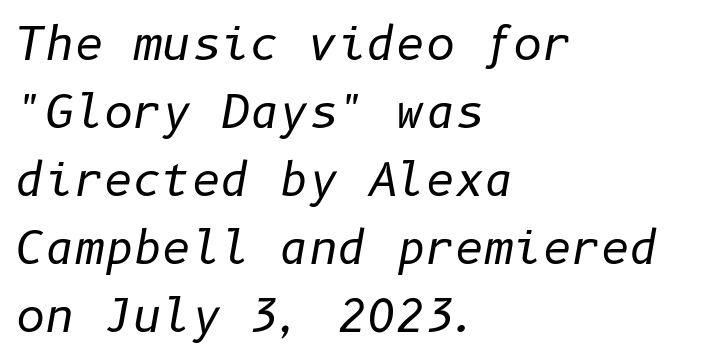
Q: Is the text bold? A: No.
Q: Is the text italic (slanted)? A: Yes, it leans right by about 10 degrees.
Q: Is the text underlined? A: No.
Q: How is the paragraph aligned? A: Left-aligned.
Q: Is the spacing between letters normal or unusually wide? A: Normal.
Q: Is the spacing between lines tight, normal or loose? A: Normal.
Q: Width (condensed, normal, or wide)? A: Normal.
Q: Stroke contrast? A: Low.
Q: x-height? A: Medium.
